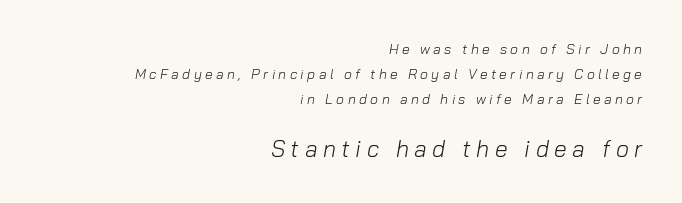
The image shows 23 px text type, italic (leaning right); set right-aligned, line spacing 1.79x, unusually wide letter spacing (+0.24 em), not underlined; the second (bottom) block is 1.64x larger.
